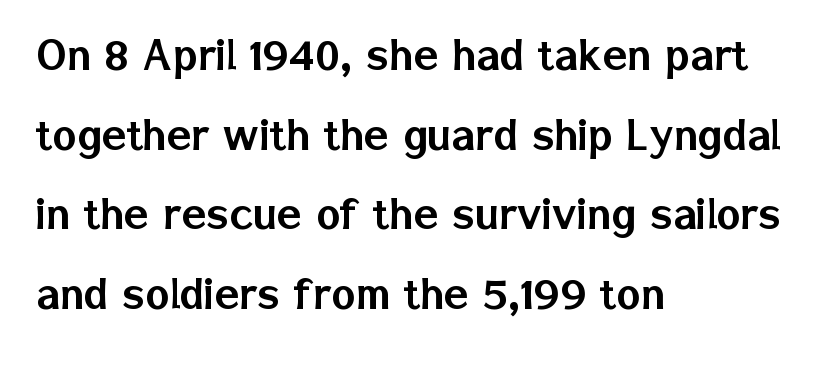
{"serif": "no", "italic": "no", "width": "normal", "stroke_contrast": "low", "x_height": "medium", "monospaced": "no", "underline": "no", "align": "left", "line_spacing": "normal", "line_spacing_ratio": 1.56, "letter_spacing": "normal", "letter_spacing_em": 0.0, "glyph_px": 51}
